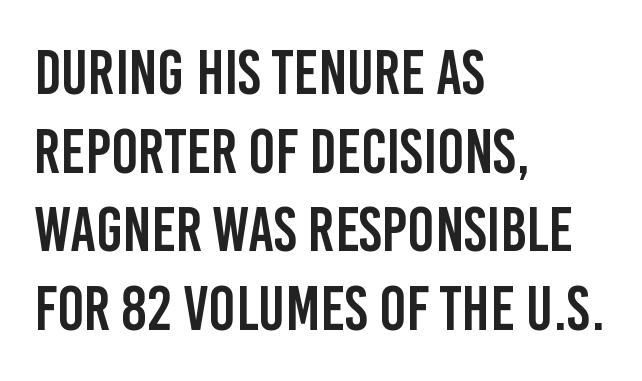
The face used here is a sans, in the tradition of grotesques and geometrics. How are the letters spaced? Ordinarily, with no added tracking. Quick note: interline space is typical. Think of a printed novel: that variable character pitch is what you see here. The lettering holds an erect, upright posture throughout. Decoration check: the copy has no underline.
